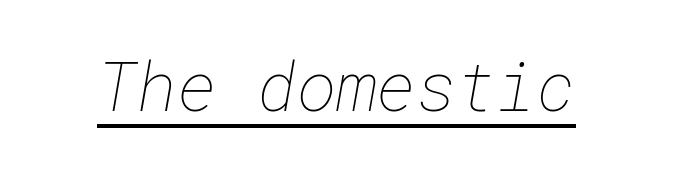
Q: Is the text bold? A: No.
Q: Is the text underlined? A: Yes.
Q: Is the spacing between letters normal or unusually wide? A: Normal.
Q: Width (condensed, normal, or wide)? A: Normal.
Q: Stroke contrast? A: Low.
Q: x-height? A: Medium.
